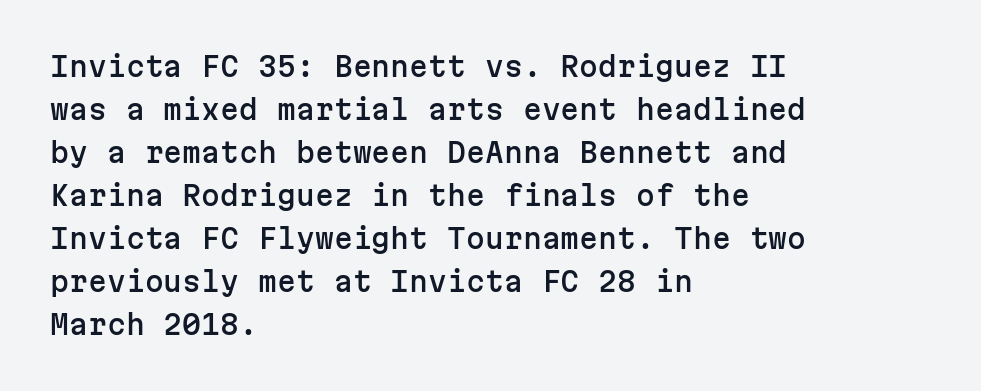
The image shows 27 px text type, upright; set left-aligned, normal line spacing (1.59x), normal letter spacing, not underlined.
